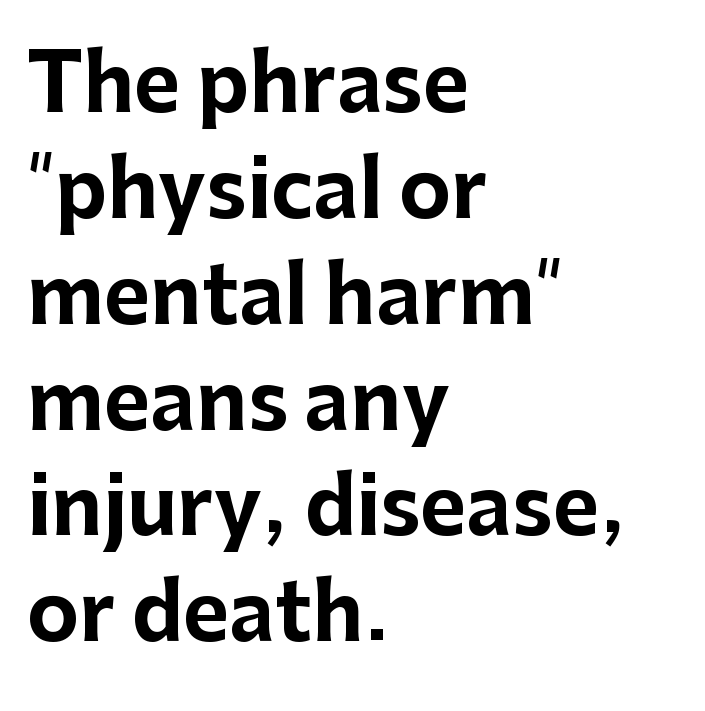
{"serif": "no", "italic": "no", "bold": "yes", "weight": "bold", "width": "normal", "stroke_contrast": "low", "x_height": "medium", "monospaced": "no", "underline": "no", "align": "left", "line_spacing": "normal", "line_spacing_ratio": 1.34, "letter_spacing": "normal", "letter_spacing_em": 0.0, "glyph_px": 79}
